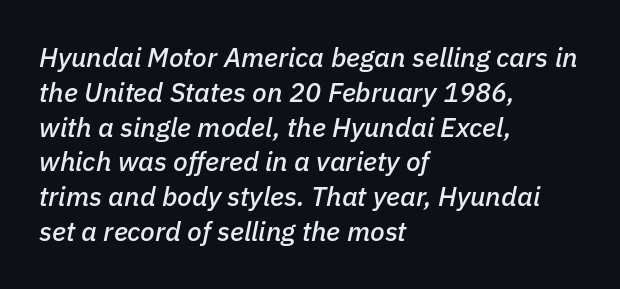
Q: Is the text italic (slanted)? A: Yes, it leans right by about 11 degrees.
Q: Is the text underlined? A: No.
Q: How is the paragraph aligned? A: Left-aligned.
Q: Is the spacing between letters normal or unusually wide? A: Normal.
Q: Is the spacing between lines tight, normal or loose? A: Normal.
